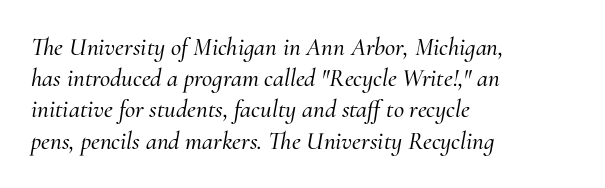
The image shows 25 px text type, italic (leaning right); set left-aligned, normal line spacing (1.25x), normal letter spacing, not underlined.
